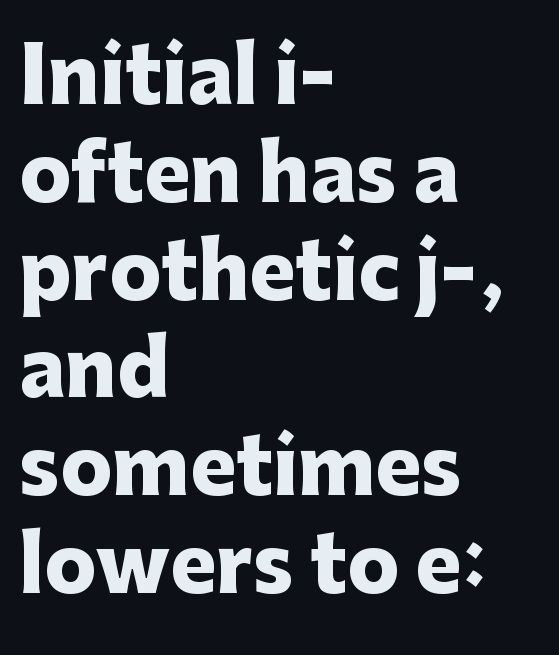
Q: Is the text bold? A: Yes.
Q: Is the text italic (slanted)? A: No, it is upright.
Q: Is the typeface a serif or a sans-serif typeface? A: Sans-serif.
Q: Is the text underlined? A: No.
Q: How is the paragraph aligned? A: Left-aligned.
Q: Is the spacing between letters normal or unusually wide? A: Normal.
Q: Is the spacing between lines tight, normal or loose? A: Normal.
Q: Width (condensed, normal, or wide)? A: Normal.
Q: Stroke contrast? A: Low.
Q: x-height? A: Medium.
Q: Monospaced? A: No.
